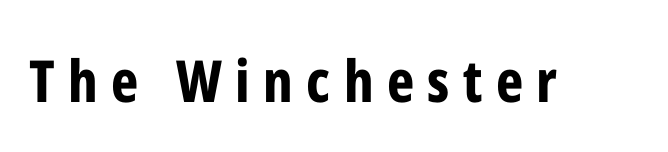
The image shows 58 px bold, condensed sans-serif type, upright; set unusually wide letter spacing (+0.23 em), not underlined; low stroke contrast and a medium x-height.
